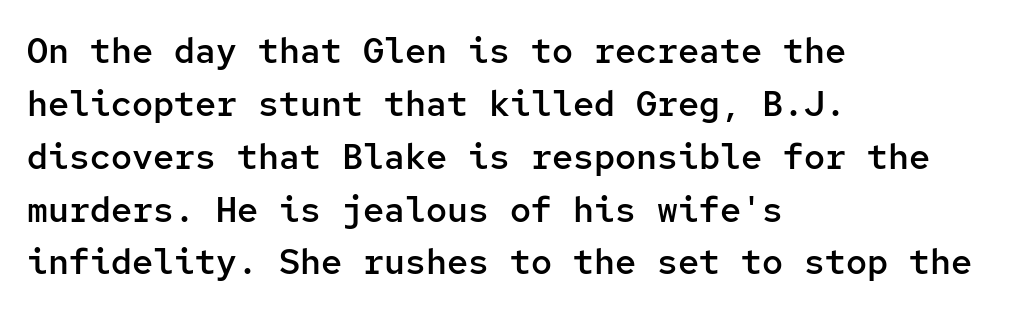
Q: Is the text bold? A: Semi-bold.
Q: Is the text italic (slanted)? A: No, it is upright.
Q: Is the typeface a serif or a sans-serif typeface? A: Sans-serif.
Q: Is the text underlined? A: No.
Q: How is the paragraph aligned? A: Left-aligned.
Q: Is the spacing between letters normal or unusually wide? A: Normal.
Q: Is the spacing between lines tight, normal or loose? A: Normal.
Q: Width (condensed, normal, or wide)? A: Normal.
Q: Stroke contrast? A: Low.
Q: x-height? A: Medium.
Q: Monospaced? A: Yes.
